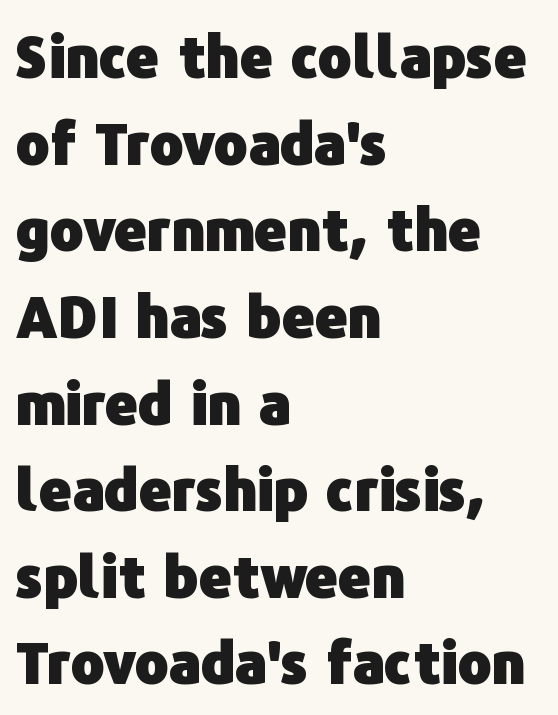
The image shows 57 px heavy sans-serif type, upright; set left-aligned, normal line spacing (1.52x), normal letter spacing, not underlined; low stroke contrast and a medium x-height.
